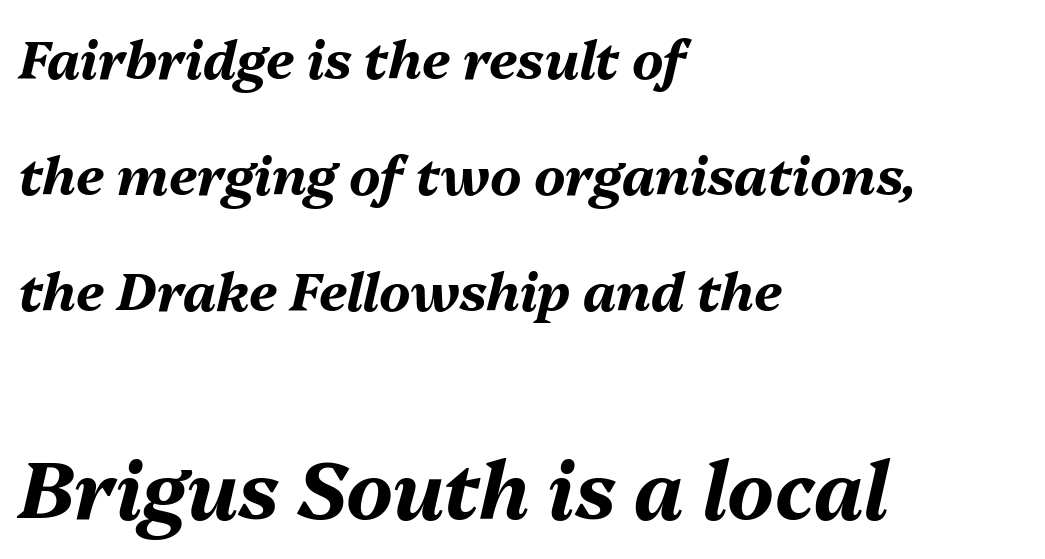
{"italic": "yes", "lean": "right", "slant_degrees": 13, "bold": "yes", "weight": "bold", "width": "normal", "stroke_contrast": "medium", "x_height": "medium", "monospaced": "no", "underline": "no", "align": "left", "line_spacing": "loose", "line_spacing_ratio": 2.19, "letter_spacing": "normal", "letter_spacing_em": 0.0, "larger_block": "second", "size_ratio": 1.49, "glyph_px": 79}
